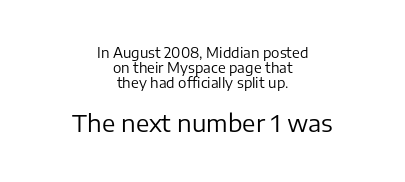
Q: Is the text bold? A: No.
Q: Is the text italic (slanted)? A: No, it is upright.
Q: Is the text underlined? A: No.
Q: How is the paragraph aligned? A: Centered.
Q: Is the spacing between letters normal or unusually wide? A: Normal.
Q: Is the spacing between lines tight, normal or loose? A: Tight.
Q: Which block of text is set in a larger size, the first (top) or the second (bottom)? A: The second (bottom) one.
